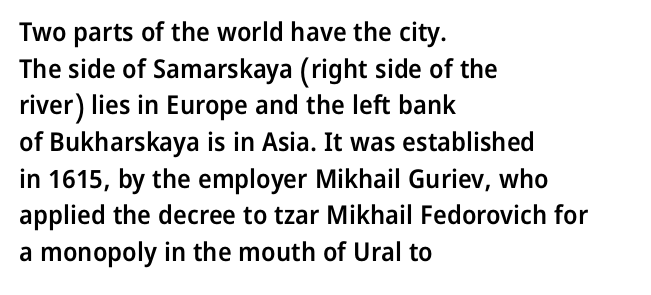
{"italic": "no", "bold": "semi", "underline": "no", "align": "left", "line_spacing": "normal", "line_spacing_ratio": 1.41, "letter_spacing": "normal", "letter_spacing_em": 0.0, "glyph_px": 26}
